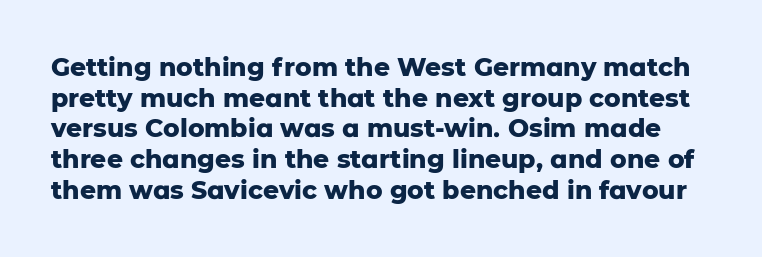
The image shows 25 px bold type, upright; set line spacing 1.23x, normal letter spacing, not underlined.
